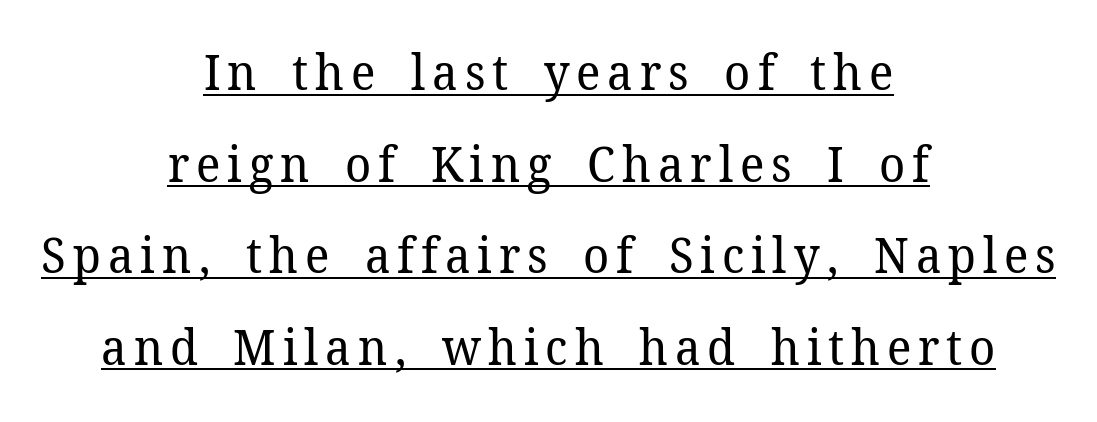
Underlining? Definitely there. Unbolded letterforms with no extra heft. These lines are rendered in a variable-pitch font. To sum up the face: it has serifs. If you folded the block vertically in half, each line would mirror itself in length.
